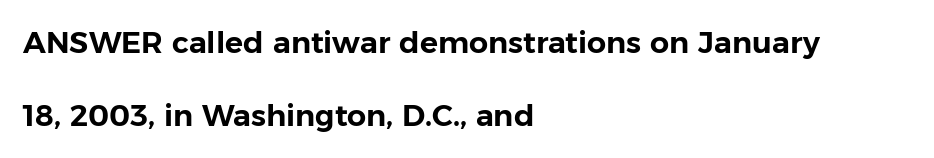
Quick note: interline space is abundant. Which margin do the lines hug? The left one — the right edge is uneven. The text was rendered using a sans face with plain stroke endings. These lines keep a tight, regular rhythm from letter to letter. Notice how the stems are strictly vertical — no italics here. Here the designer chose a conventional face with non-uniform glyph widths.
